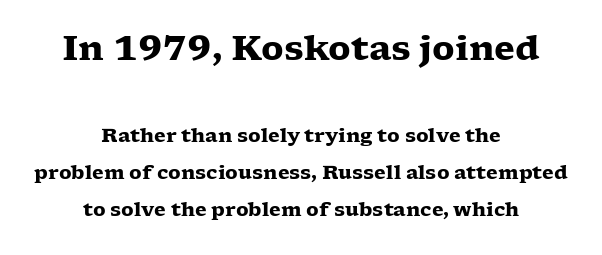
Q: Is the text bold? A: Yes.
Q: Is the text italic (slanted)? A: No, it is upright.
Q: Is the typeface a serif or a sans-serif typeface? A: Serif.
Q: Is the text underlined? A: No.
Q: How is the paragraph aligned? A: Centered.
Q: Is the spacing between letters normal or unusually wide? A: Normal.
Q: Is the spacing between lines tight, normal or loose? A: Loose.
Q: Which block of text is set in a larger size, the first (top) or the second (bottom)? A: The first (top) one.
Q: Width (condensed, normal, or wide)? A: Wide.
Q: Stroke contrast? A: Low.
Q: x-height? A: Medium.
Q: Monospaced? A: No.
